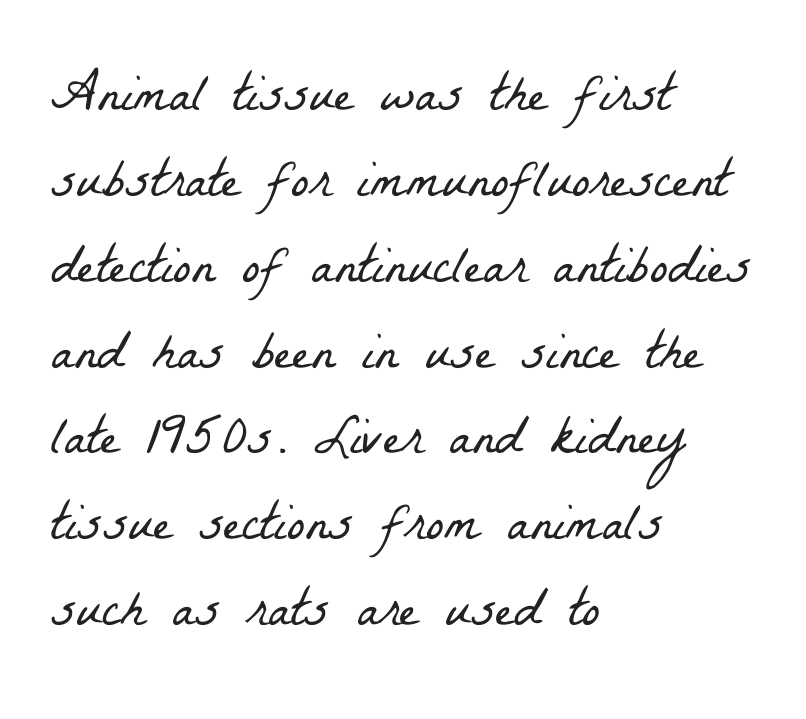
Q: Is the text bold? A: No.
Q: Is the typeface a serif or a sans-serif typeface? A: Serif.
Q: Is the text underlined? A: No.
Q: How is the paragraph aligned? A: Left-aligned.
Q: Is the spacing between letters normal or unusually wide? A: Normal.
Q: Is the spacing between lines tight, normal or loose? A: Normal.
Q: Width (condensed, normal, or wide)? A: Condensed.
Q: Stroke contrast? A: Low.
Q: x-height? A: Medium.
Q: Monospaced? A: No.
